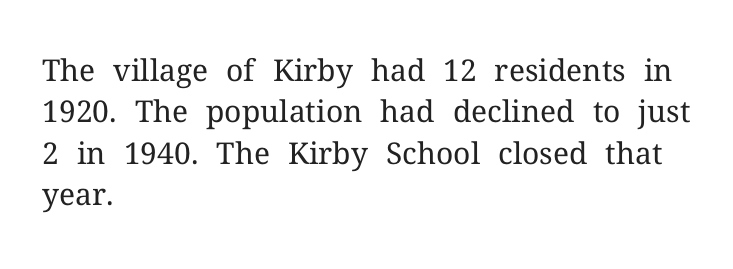
{"serif": "yes", "italic": "no", "bold": "no", "weight": "regular", "width": "normal", "stroke_contrast": "medium", "x_height": "medium", "monospaced": "no", "underline": "no", "align": "left", "line_spacing": "normal", "line_spacing_ratio": 1.38, "letter_spacing": "normal", "letter_spacing_em": 0.0, "glyph_px": 30}
